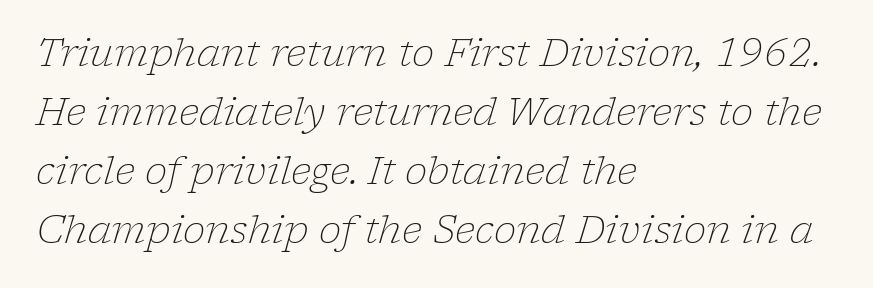
Would a proofreader flag this as italicized? Yes. These lines are rendered in a variable-pitch font. These lines sit exactly where default settings would place them. Each stroke keeps to a modest, everyday thickness or less. Each word holds together tightly as a unit, with standard inter-letter gaps.
